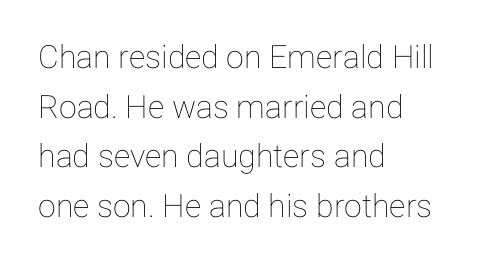
Standard letterfit; no display-style spreading of the glyphs. Type without underlining. Quick note: not italic, upright. The line-height multiplier appears to be the usual default. Notice how the passage keeps a crisp vertical edge on the left only.
